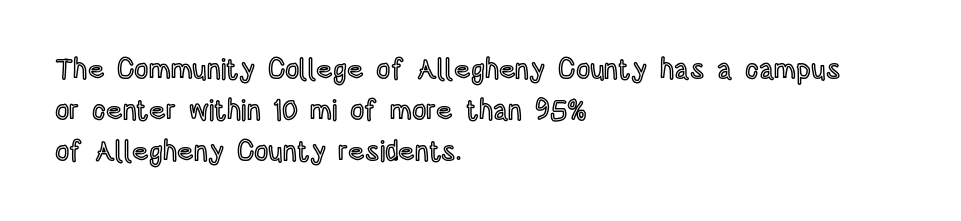
Q: Is the text italic (slanted)? A: No, it is upright.
Q: Is the text underlined? A: No.
Q: How is the paragraph aligned? A: Left-aligned.
Q: Is the spacing between letters normal or unusually wide? A: Normal.
Q: Is the spacing between lines tight, normal or loose? A: Normal.
Q: Width (condensed, normal, or wide)? A: Condensed.
Q: x-height? A: Large.
Q: Monospaced? A: No.
